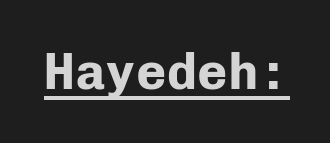
The image shows 51 px bold sans-serif type, upright, monospaced; set normal letter spacing, underlined; low stroke contrast and a medium x-height.
